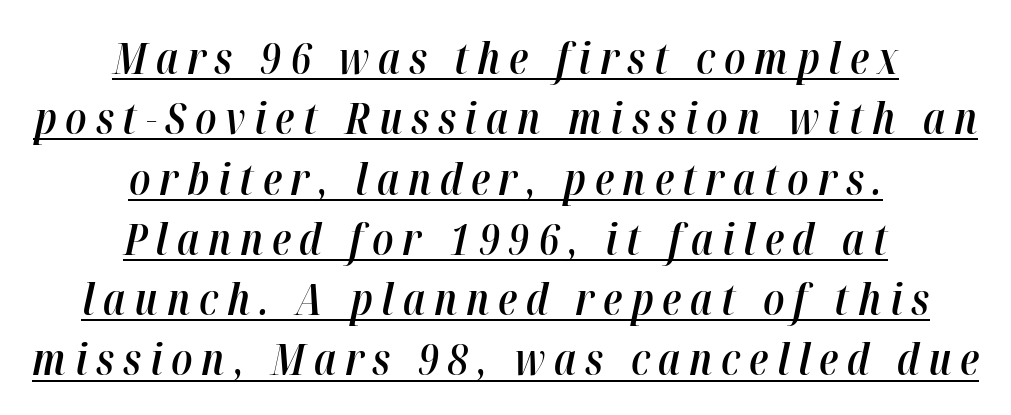
The image shows 44 px semibold, condensed type, italic (leaning right); set centered, normal line spacing (1.37x), unusually wide letter spacing (+0.2 em), underlined; high stroke contrast and a medium x-height.
